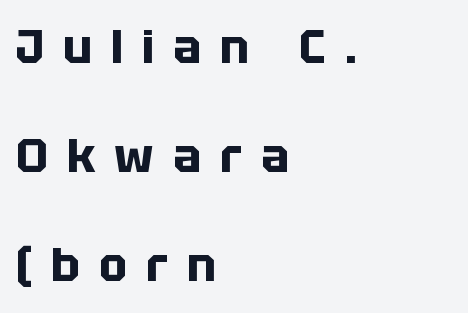
The characters look thick and weighty, a clear bold. Whoever set this chose breathing room over compactness in the vertical rhythm. Each line starts at the same left margin while the right side varies. No italicization has been applied; the sample stays upright. This is sans-serif lettering, the kind often seen on screens and signage. Note the varied advance widths — an 'i' is clearly narrower than an 'm'.
